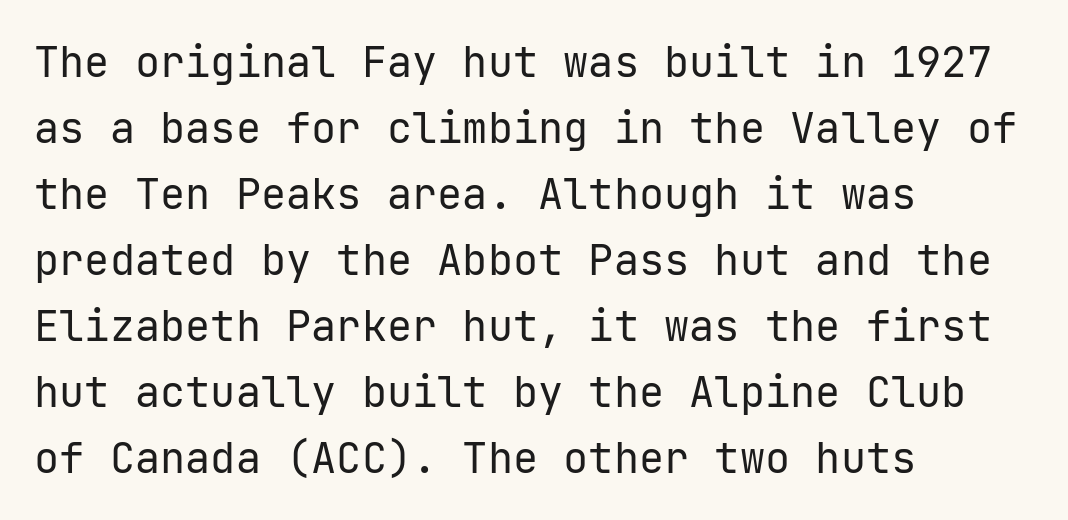
The image shows 42 px regular-weight sans-serif type, upright; set left-aligned, normal line spacing (1.57x), normal letter spacing, not underlined; low stroke contrast and a medium x-height.
